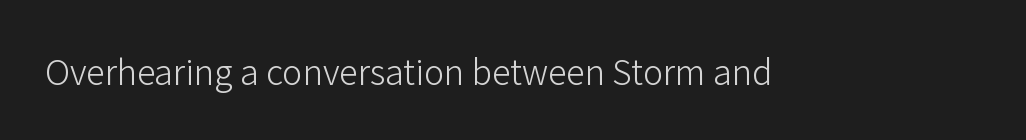
{"serif": "no", "italic": "no", "bold": "no", "weight": "light", "width": "normal", "stroke_contrast": "low", "x_height": "medium", "monospaced": "no", "underline": "no", "letter_spacing": "normal", "letter_spacing_em": 0.0, "glyph_px": 34}
